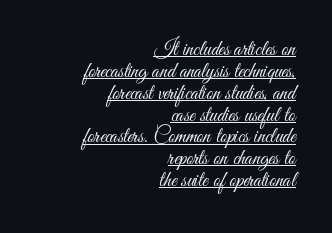
No heavy texture on the line: the type isn't bold. Does the leading feel generous? Not at all — it's pinched. A continuous stroke trails under the words, as in a hyperlink. The letters sit at their default tracking, neither squeezed nor spread.
